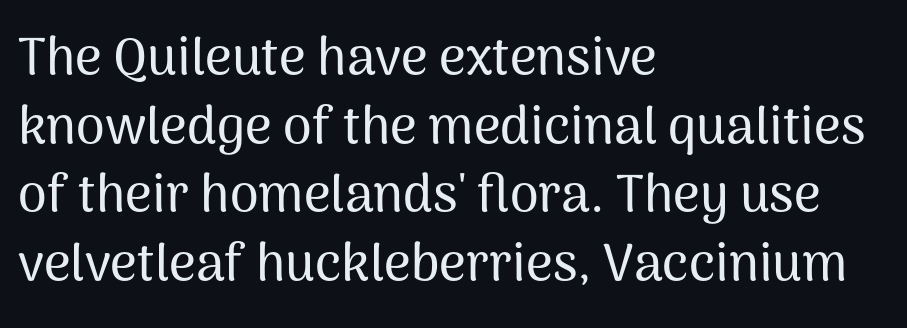
{"serif": "no", "italic": "no", "width": "normal", "stroke_contrast": "medium", "x_height": "medium", "monospaced": "no", "underline": "no", "align": "left", "line_spacing": "normal", "line_spacing_ratio": 1.32, "letter_spacing": "normal", "letter_spacing_em": 0.0, "glyph_px": 52}
